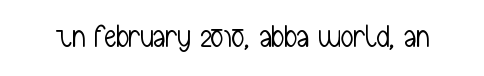
Here the designer chose a conventional face with non-uniform glyph widths. Serif or sans? Sans — the stroke terminals are bare. The lettering holds an erect, upright posture throughout. A quiet, ordinary-to-light weight characterises the typeface. The gaps between neighbouring characters are ordinary and unremarkable.
